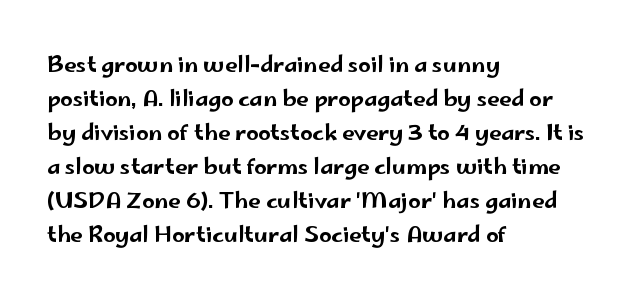
{"italic": "no", "underline": "no", "align": "left", "line_spacing": "normal", "line_spacing_ratio": 1.55, "letter_spacing": "normal", "letter_spacing_em": 0.0, "glyph_px": 22}
